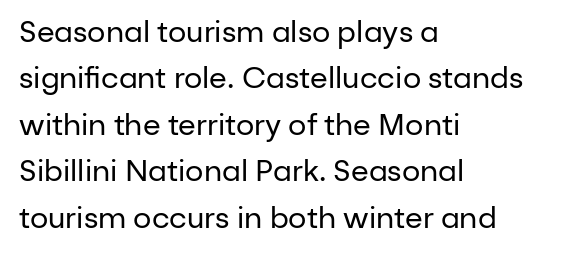
{"serif": "no", "italic": "no", "bold": "no", "weight": "regular", "width": "normal", "stroke_contrast": "low", "x_height": "medium", "monospaced": "no", "underline": "no", "align": "left", "line_spacing": "normal", "line_spacing_ratio": 1.6, "letter_spacing": "normal", "letter_spacing_em": 0.0, "glyph_px": 29}
